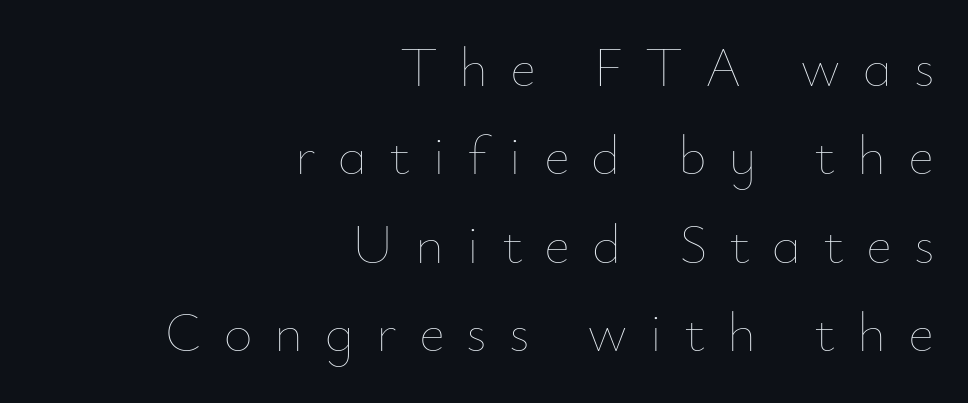
{"italic": "no", "bold": "no", "weight": "thin", "width": "normal", "stroke_contrast": "low", "x_height": "small", "monospaced": "no", "underline": "no", "align": "right", "line_spacing": "normal", "line_spacing_ratio": 1.58, "letter_spacing": "wide", "letter_spacing_em": 0.39, "glyph_px": 56}
